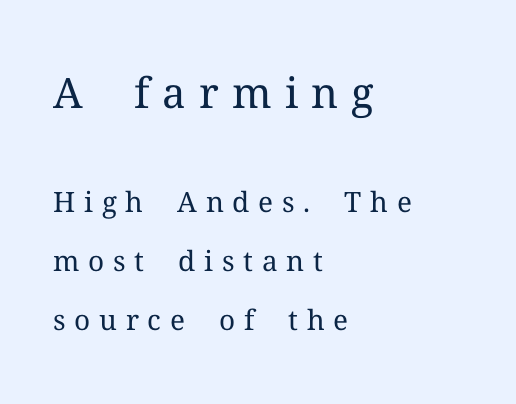
Observe the wide spacing: letters keep a clear distance from each other. The rag falls on the right side of this text block. Stroke thickness stays within the range of a standard reading face or lighter. In terms of leading, this rendering errs on the spacious side.
